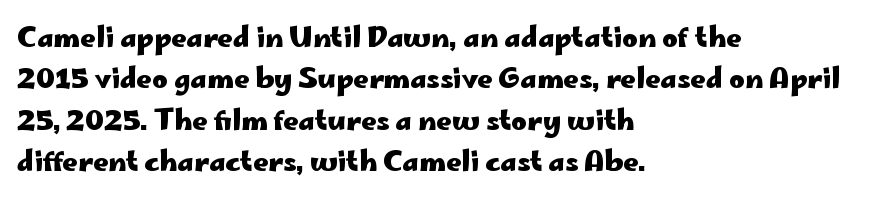
This block has exactly the height ordinary leading produces. The letterforms sit shoulder to shoulder at normal distance. On the weight axis this lands at bold, roughly 700. Line beginnings align vertically; line endings do not. A roman cut, with each character standing at attention.
